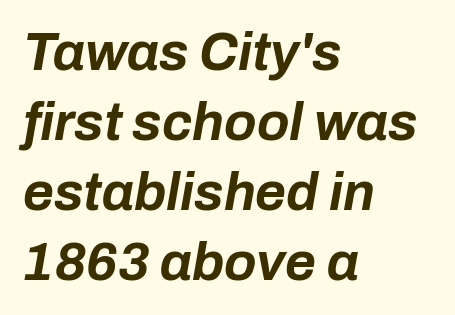
{"italic": "yes", "lean": "right", "slant_degrees": 10, "bold": "yes", "weight": "bold", "width": "normal", "stroke_contrast": "low", "x_height": "medium", "monospaced": "no", "underline": "no", "align": "left", "line_spacing": "normal", "line_spacing_ratio": 1.32, "letter_spacing": "normal", "letter_spacing_em": 0.0, "glyph_px": 53}
